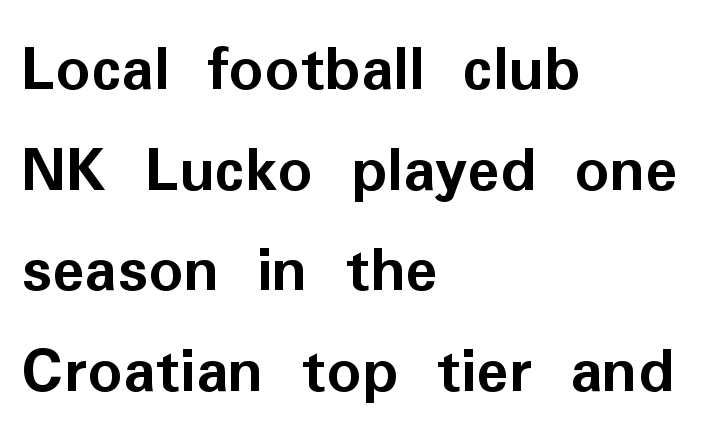
The image shows 68 px semibold sans-serif type, upright; set left-aligned, normal line spacing (1.48x), normal letter spacing, not underlined; low stroke contrast and a medium x-height.
